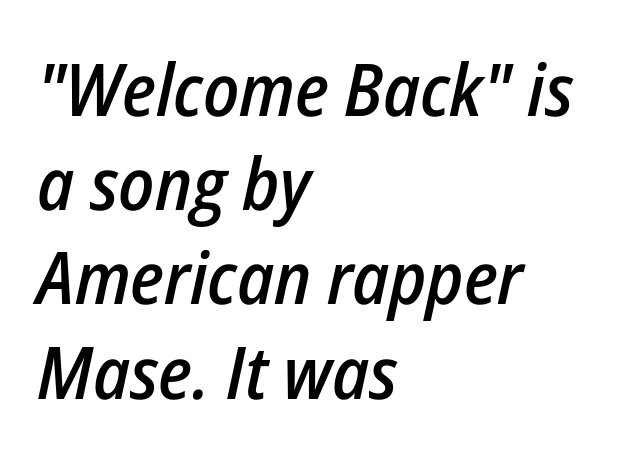
Q: Is the text bold? A: Semi-bold.
Q: Is the text italic (slanted)? A: Yes, it leans right by about 12 degrees.
Q: Is the text underlined? A: No.
Q: How is the paragraph aligned? A: Left-aligned.
Q: Is the spacing between letters normal or unusually wide? A: Normal.
Q: Is the spacing between lines tight, normal or loose? A: Normal.
Q: Width (condensed, normal, or wide)? A: Condensed.
Q: Stroke contrast? A: Low.
Q: x-height? A: Medium.
Q: Monospaced? A: No.
